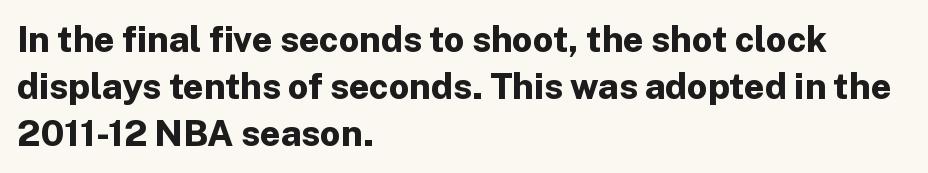
Nope, not italic — everything's standing straight. Interline gaps are of average width in this sample. Spacing between characters is what you'd get straight out of the box. Letters rest on an invisible, unmarked baseline. Typesetter's note: full bold, strokes at maximum text heaviness. Reading down the block, your eye returns to a fixed left position each line.
